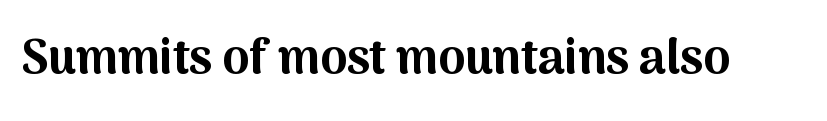
Notice how thick the strokes are: this is what a full bold looks like. Varying glyph widths throughout — classic text-font behaviour. This is the regular roman posture of the typeface. Tracking here is standard; glyphs follow each other at the usual distance.
